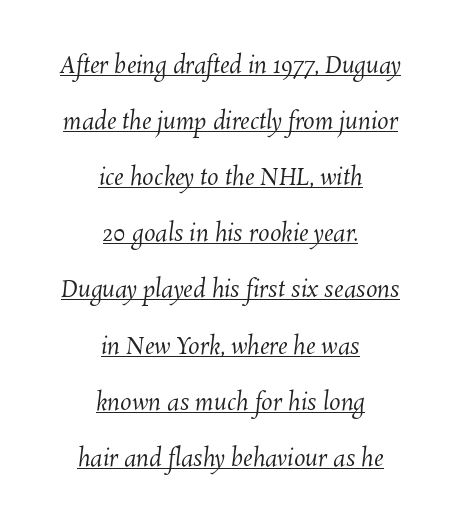
One glance says open: line gaps are wider than usual. The font sits on the lighter half of the weight spectrum, regular included. Look at the tracking — it's just the regular setting, nothing added. The text block is weighted toward neither margin, spreading evenly from the middle. Emphasis is given by a line drawn under the lettering.
